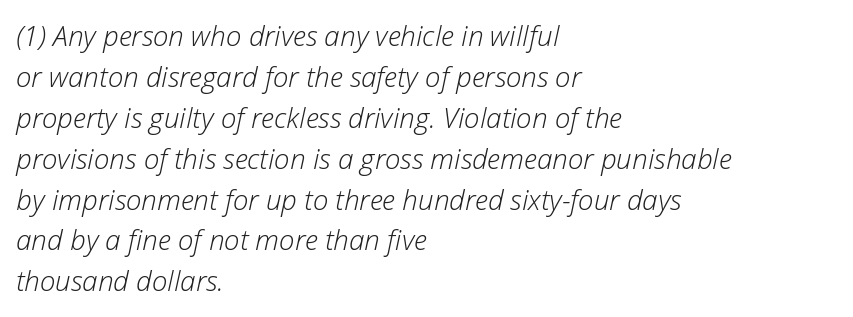
The image shows 28 px light type, italic (leaning right); set left-aligned, normal line spacing (1.46x), normal letter spacing, not underlined; low stroke contrast and a medium x-height.
